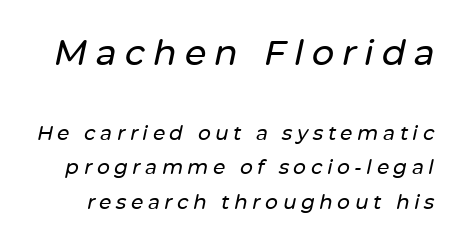
The image shows 35 px text type, italic (leaning right); set line spacing 1.73x, unusually wide letter spacing (+0.23 em), not underlined; the first (top) block is 1.75x larger; low stroke contrast and a medium x-height.
